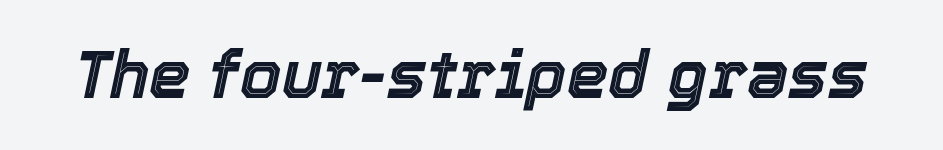
{"italic": "yes", "lean": "right", "slant_degrees": 12, "width": "normal", "x_height": "medium", "monospaced": "no", "underline": "no", "letter_spacing": "normal", "letter_spacing_em": 0.0, "glyph_px": 66}
